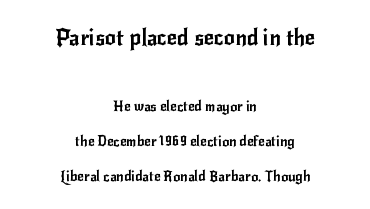
The baseline area is clear. In terms of letterspacing, this is plain default setting. Reading down the column, the eye jumps a long way to each next line. Large over small — that's the arrangement of the two blocks here. Nope, not italic — everything's standing straight.
